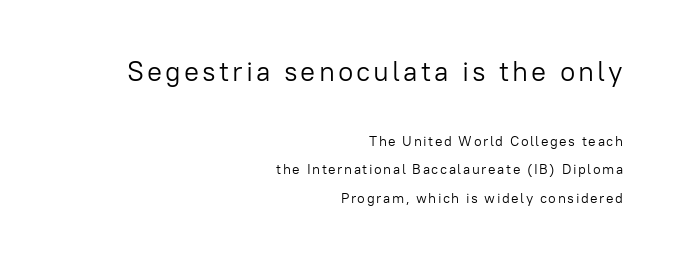
Q: Is the text bold? A: No.
Q: Is the text italic (slanted)? A: No, it is upright.
Q: Is the typeface a serif or a sans-serif typeface? A: Sans-serif.
Q: Is the text underlined? A: No.
Q: How is the paragraph aligned? A: Right-aligned.
Q: Is the spacing between lines tight, normal or loose? A: Loose.
Q: Which block of text is set in a larger size, the first (top) or the second (bottom)? A: The first (top) one.
Q: Width (condensed, normal, or wide)? A: Normal.
Q: Stroke contrast? A: Low.
Q: x-height? A: Medium.
Q: Monospaced? A: No.
